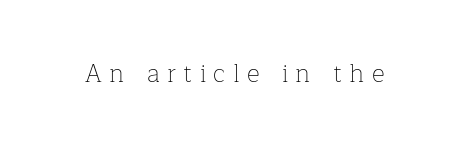
Observe the wide spacing: letters keep a clear distance from each other. Do the letters lean? They stand straight. Only glyphs here, with clear space below each row. Weight: not bold — regular or lighter.
